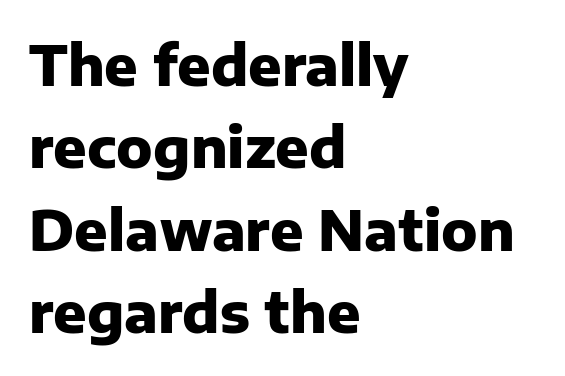
The image shows 55 px heavy sans-serif type, upright; set left-aligned, normal line spacing (1.5x), normal letter spacing, not underlined; low stroke contrast and a medium x-height.
